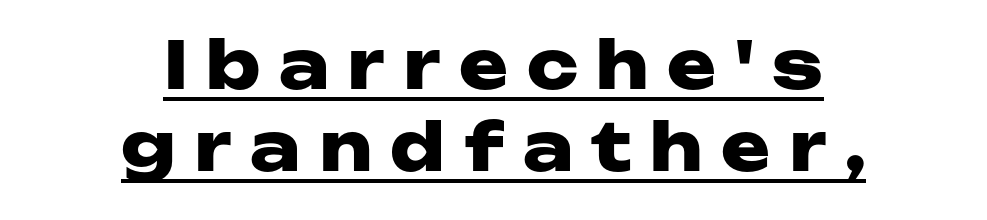
Each letter keeps its own natural width here, so spacing adapts to shape. These lines have a slow, spaced-out rhythm from letter to letter. Posture: upright roman. A centered setting, common on invitations and titles, is used for this passage. Emphasis is given by a line drawn under the lettering. The sample has been set heavy, in full bold.
